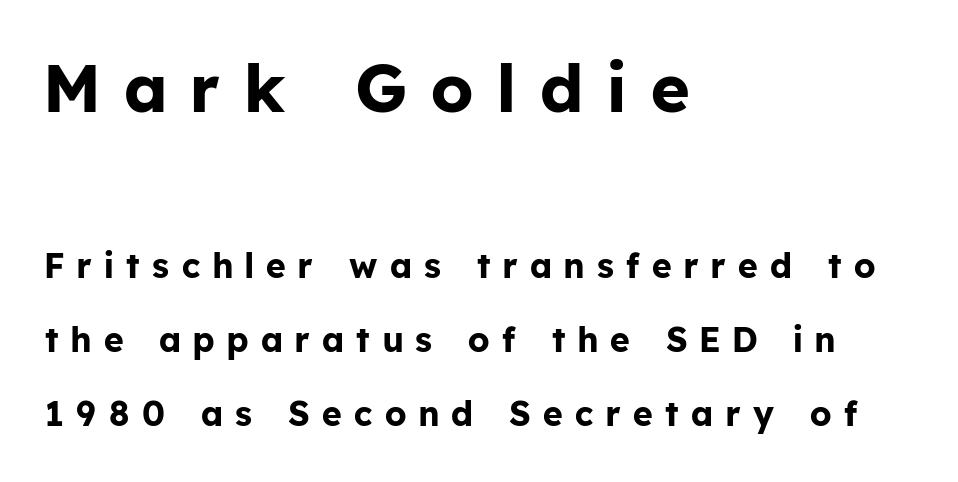
Q: Is the text bold? A: Yes.
Q: Is the text italic (slanted)? A: No, it is upright.
Q: Is the typeface a serif or a sans-serif typeface? A: Sans-serif.
Q: Is the text underlined? A: No.
Q: How is the paragraph aligned? A: Left-aligned.
Q: Is the spacing between letters normal or unusually wide? A: Unusually wide.
Q: Is the spacing between lines tight, normal or loose? A: Loose.
Q: Which block of text is set in a larger size, the first (top) or the second (bottom)? A: The first (top) one.
Q: Width (condensed, normal, or wide)? A: Normal.
Q: Stroke contrast? A: Low.
Q: x-height? A: Medium.
Q: Monospaced? A: No.
